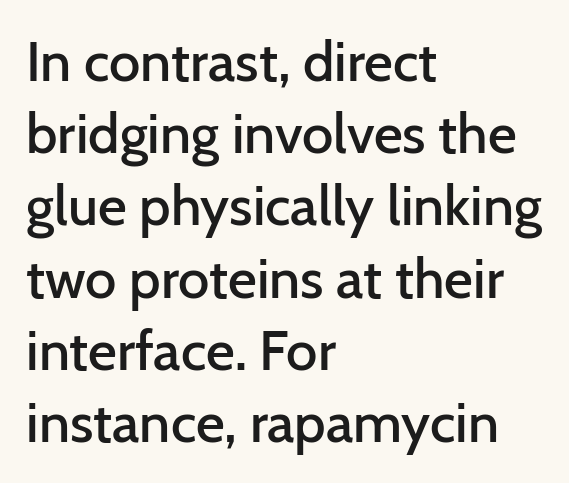
{"serif": "no", "italic": "no", "bold": "semi", "weight": "semibold", "width": "normal", "stroke_contrast": "low", "x_height": "medium", "monospaced": "no", "underline": "no", "align": "left", "line_spacing": "normal", "line_spacing_ratio": 1.29, "letter_spacing": "normal", "letter_spacing_em": 0.0, "glyph_px": 56}
